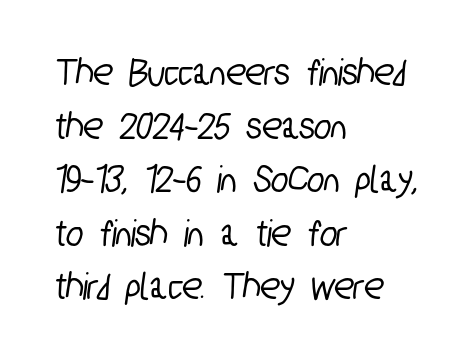
Q: Is the typeface a serif or a sans-serif typeface? A: Sans-serif.
Q: Is the text underlined? A: No.
Q: How is the paragraph aligned? A: Left-aligned.
Q: Is the spacing between letters normal or unusually wide? A: Normal.
Q: Is the spacing between lines tight, normal or loose? A: Normal.
Q: Width (condensed, normal, or wide)? A: Condensed.
Q: Stroke contrast? A: Low.
Q: x-height? A: Medium.
Q: Monospaced? A: No.
